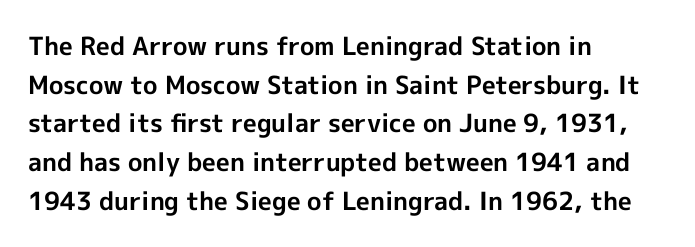
The image shows 25 px bold type, upright; set left-aligned, normal line spacing (1.55x), normal letter spacing, not underlined.
